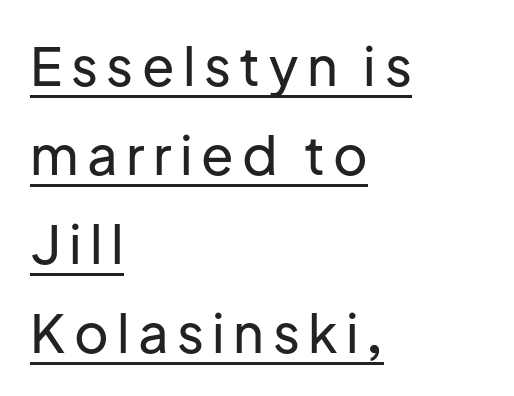
The image shows 53 px sans-serif type, upright; set left-aligned, normal line spacing (1.68x), underlined; low stroke contrast and a medium x-height.
